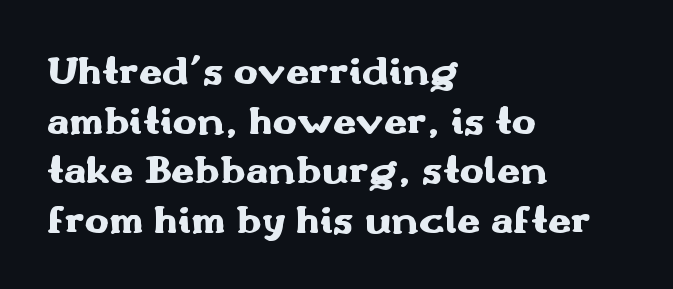
Check where the strokes stop: nothing finishes them off — pure sans. Vertical strokes here are truly vertical. Default kerning and tracking; the words read as compact shapes. The string is rendered with underlining switched off. Think of a printed novel: that variable character pitch is what you see here.
